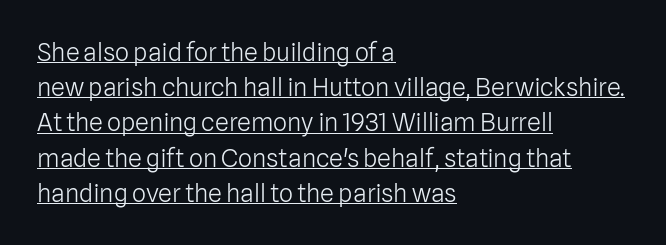
Leftover space on each line is placed entirely after the last word. This sample uses plain, unmodified letter spacing. Vertical stems look standard width or narrower in stroke. Somebody hit Ctrl+U on this one — the words are underlined. A typesetter would call this leading conventional body-copy spacing. The letters stand straight up with perfectly vertical stems.
